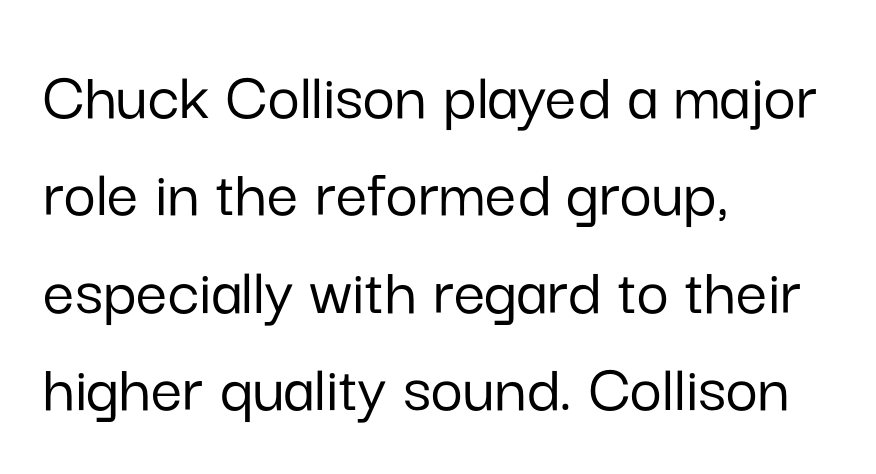
The image shows 70 px sans-serif type, upright; set left-aligned, normal line spacing (1.39x), normal letter spacing, not underlined; low stroke contrast and a medium x-height.
